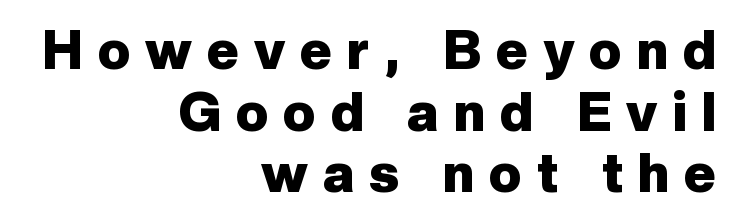
Q: Is the text bold? A: Yes.
Q: Is the text italic (slanted)? A: No, it is upright.
Q: Is the typeface a serif or a sans-serif typeface? A: Sans-serif.
Q: Is the text underlined? A: No.
Q: How is the paragraph aligned? A: Right-aligned.
Q: Is the spacing between letters normal or unusually wide? A: Unusually wide.
Q: Is the spacing between lines tight, normal or loose? A: Tight.
Q: Width (condensed, normal, or wide)? A: Normal.
Q: Stroke contrast? A: Low.
Q: x-height? A: Medium.
Q: Monospaced? A: No.
